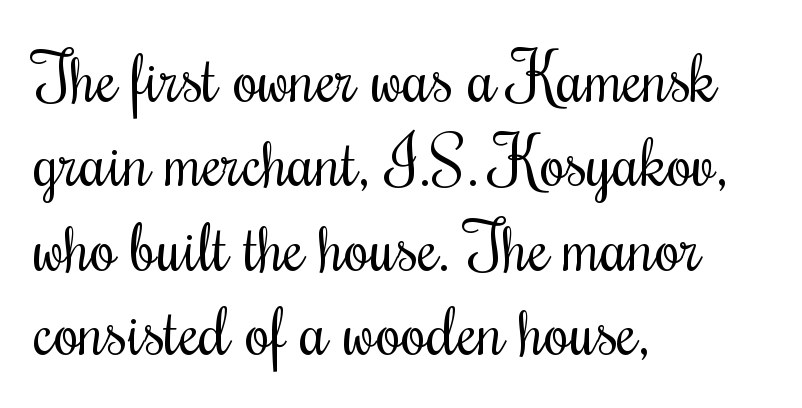
If you drew a ruler down the left edge, every line would touch it. Do the characters align in a grid? No, the font is proportional. No extra tracking has been applied to these lines. Is this a sans? No — the strokes have serifs. Nothing heavy about these letters — not bold at all.
